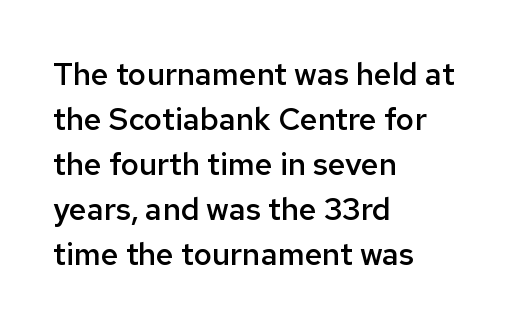
The image shows 31 px semibold sans-serif type, upright; set left-aligned, normal line spacing (1.45x), normal letter spacing, not underlined; low stroke contrast and a medium x-height.
